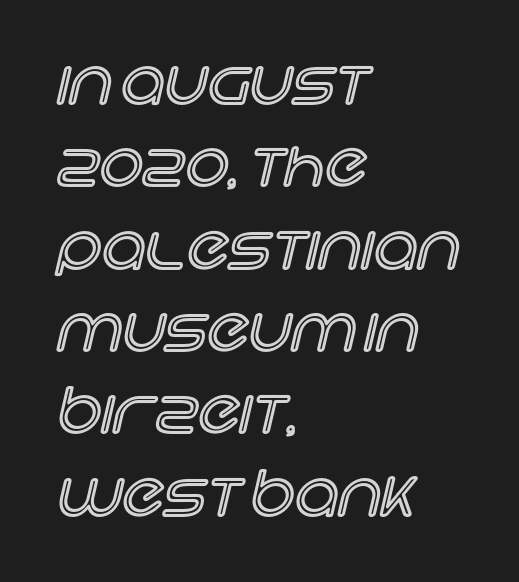
{"width": "normal", "x_height": "large", "monospaced": "no", "underline": "no", "align": "left", "line_spacing": "normal", "line_spacing_ratio": 1.35, "letter_spacing": "normal", "letter_spacing_em": 0.0, "glyph_px": 61}
